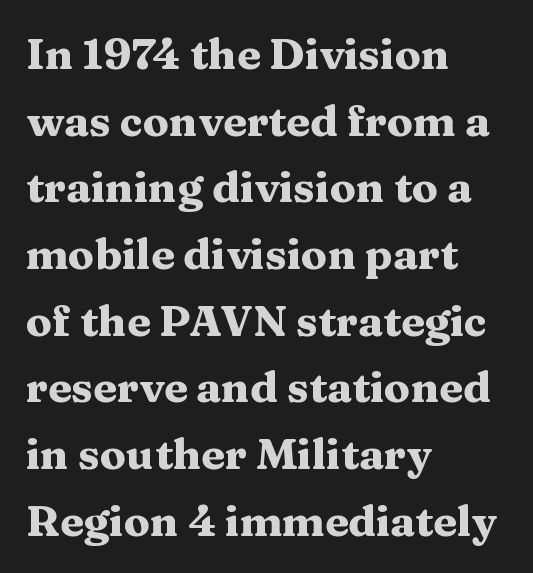
{"serif": "yes", "italic": "no", "bold": "yes", "weight": "heavy", "width": "wide", "stroke_contrast": "medium", "x_height": "medium", "monospaced": "no", "underline": "no", "align": "left", "line_spacing": "normal", "line_spacing_ratio": 1.55, "letter_spacing": "normal", "letter_spacing_em": 0.0, "glyph_px": 43}
